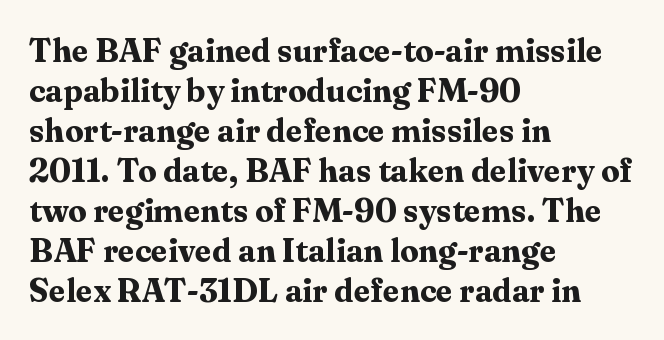
The text was rendered using a seriffed face with decorative stroke endings. A dark, heavy texture on the line: the type is bold. The rag falls on the right side of this text block. Tracking value appears to be zero — textbook default spacing. Check under the words: just untouched page.
